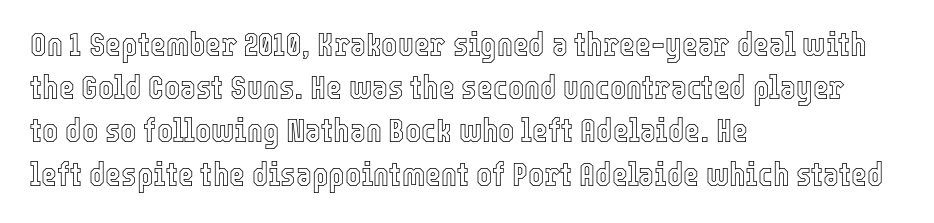
{"italic": "no", "width": "condensed", "x_height": "medium", "monospaced": "no", "underline": "no", "align": "left", "line_spacing": "normal", "line_spacing_ratio": 1.27, "letter_spacing": "normal", "letter_spacing_em": 0.0, "glyph_px": 34}
